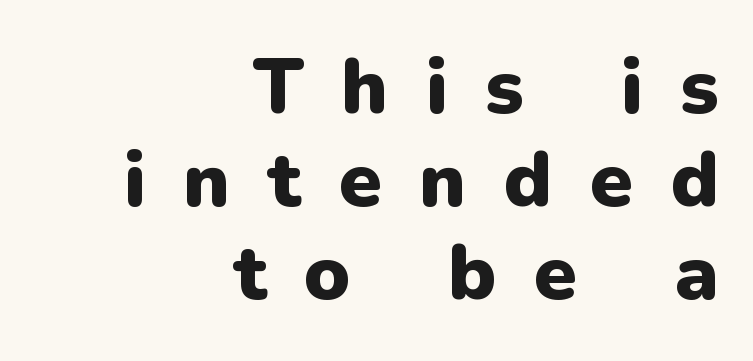
What weight is shown? A full bold with thick strokes. Check where the strokes stop: nothing finishes them off — pure sans. Visually the block forms a straight wall on the right and a jagged coastline on the left. A typesetter would call this heavily tracked-out type. Decoration check: the copy has no underline.
